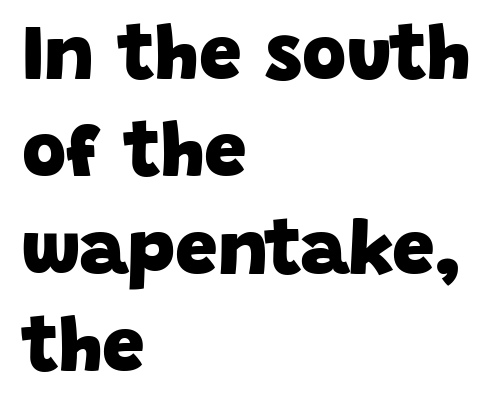
The zone under the glyphs is completely vacant. Its strokes are broad and dark, the hallmark of bold type. How are the letters spaced? Ordinarily, with no added tracking. What kind of face is this? One without serifs — a sans. Character widths vary here, with narrow letters taking less room than wide ones.
